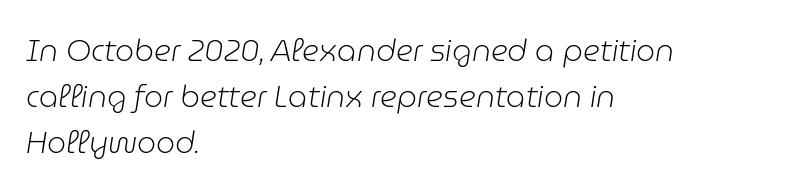
The image shows 30 px light type, italic (leaning right); set left-aligned, normal line spacing (1.53x), normal letter spacing, not underlined; low stroke contrast and a medium x-height.
